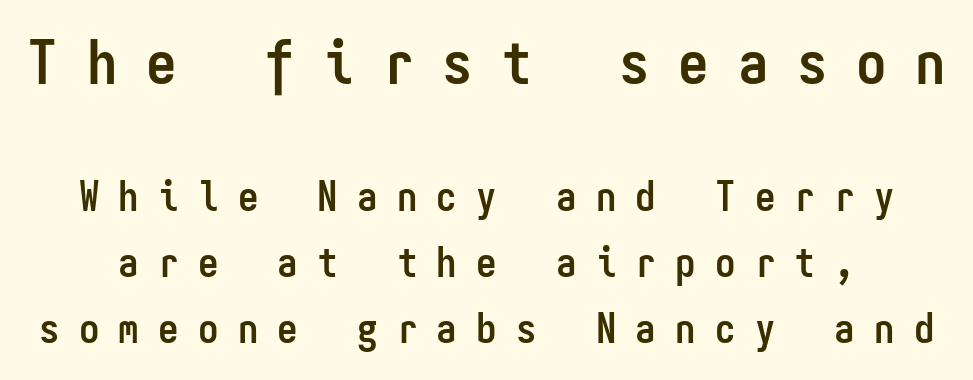
Q: Is the text bold? A: Yes.
Q: Is the text italic (slanted)? A: No, it is upright.
Q: Is the typeface a serif or a sans-serif typeface? A: Sans-serif.
Q: Is the text underlined? A: No.
Q: Is the spacing between letters normal or unusually wide? A: Unusually wide.
Q: Is the spacing between lines tight, normal or loose? A: Normal.
Q: Which block of text is set in a larger size, the first (top) or the second (bottom)? A: The first (top) one.
Q: Width (condensed, normal, or wide)? A: Condensed.
Q: Stroke contrast? A: Low.
Q: x-height? A: Medium.
Q: Monospaced? A: Yes.
